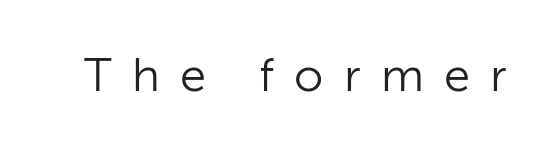
Q: Is the text bold? A: No.
Q: Is the text italic (slanted)? A: No, it is upright.
Q: Is the typeface a serif or a sans-serif typeface? A: Sans-serif.
Q: Is the text underlined? A: No.
Q: Is the spacing between letters normal or unusually wide? A: Unusually wide.
Q: Width (condensed, normal, or wide)? A: Normal.
Q: Stroke contrast? A: Low.
Q: x-height? A: Medium.
Q: Monospaced? A: No.
